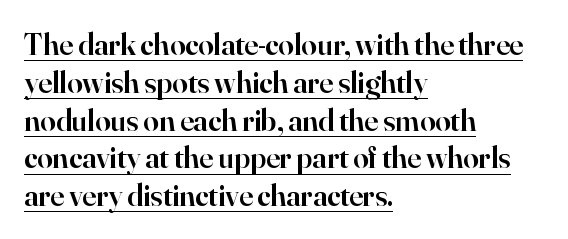
The image shows 31 px semibold serif type, upright; set left-aligned, line spacing 1.22x, normal letter spacing, underlined; high stroke contrast and a small x-height.
